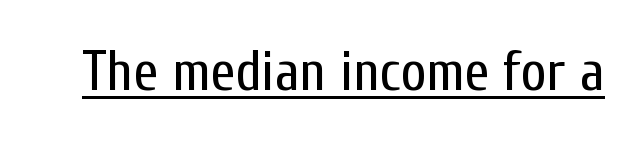
{"serif": "no", "italic": "no", "bold": "no", "weight": "regular", "width": "condensed", "stroke_contrast": "low", "x_height": "medium", "monospaced": "no", "underline": "yes", "letter_spacing": "normal", "letter_spacing_em": 0.0, "glyph_px": 56}
